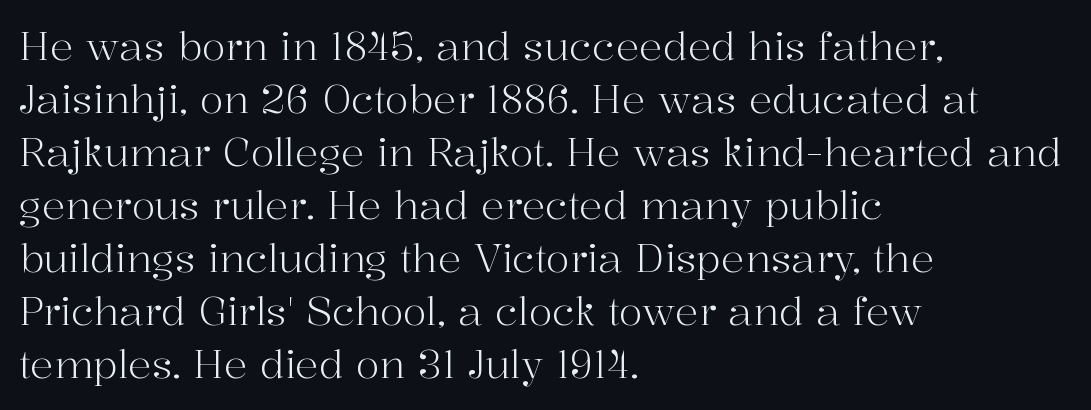
{"serif": "yes", "italic": "no", "bold": "no", "weight": "light", "width": "normal", "stroke_contrast": "high", "x_height": "medium", "monospaced": "no", "underline": "no", "align": "left", "line_spacing": "normal", "line_spacing_ratio": 1.36, "letter_spacing": "normal", "letter_spacing_em": 0.0, "glyph_px": 39}
